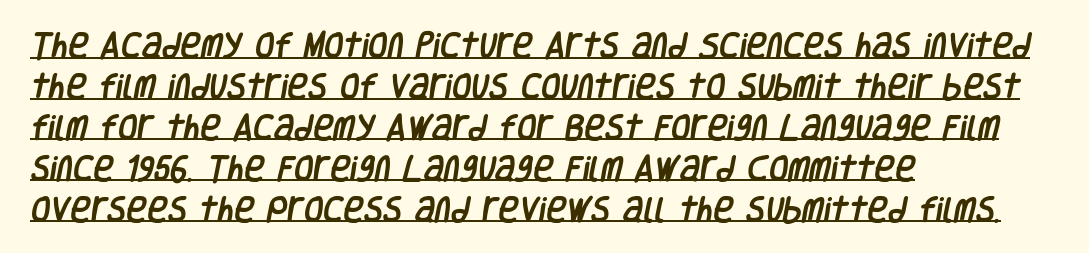
Q: Is the typeface a serif or a sans-serif typeface? A: Sans-serif.
Q: Is the text underlined? A: Yes.
Q: How is the paragraph aligned? A: Left-aligned.
Q: Is the spacing between letters normal or unusually wide? A: Normal.
Q: Is the spacing between lines tight, normal or loose? A: Normal.
Q: Width (condensed, normal, or wide)? A: Condensed.
Q: Stroke contrast? A: Low.
Q: x-height? A: Large.
Q: Monospaced? A: No.
